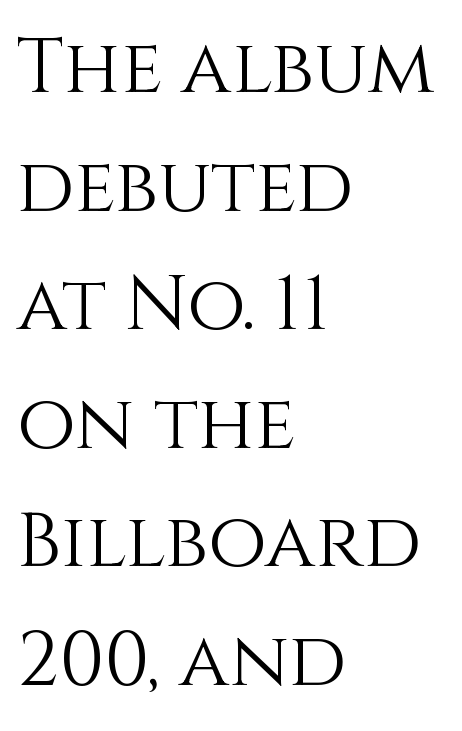
{"italic": "no", "bold": "no", "weight": "light", "width": "normal", "stroke_contrast": "medium", "x_height": "large", "monospaced": "no", "underline": "no", "align": "left", "line_spacing": "normal", "line_spacing_ratio": 1.56, "letter_spacing": "normal", "letter_spacing_em": 0.0, "glyph_px": 76}
